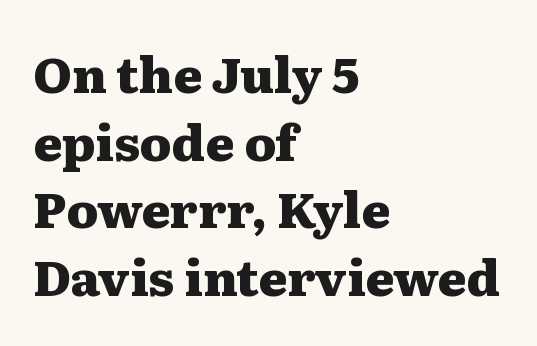
{"serif": "yes", "italic": "no", "bold": "yes", "weight": "heavy", "width": "wide", "stroke_contrast": "medium", "x_height": "medium", "monospaced": "no", "underline": "no", "align": "left", "line_spacing": "normal", "line_spacing_ratio": 1.38, "letter_spacing": "normal", "letter_spacing_em": 0.0, "glyph_px": 49}
